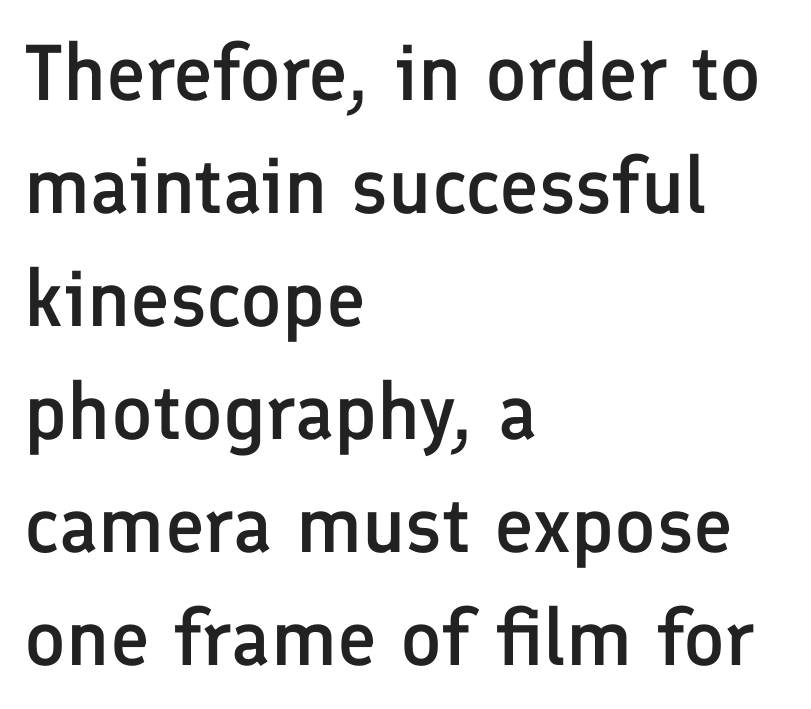
The glyphs have the mass of a demibold cut, below bold. Looks like regular typesetting: each glyph gets only the width it needs. Vertical strokes here are truly vertical. Descender tails drop into unmarked territory.
